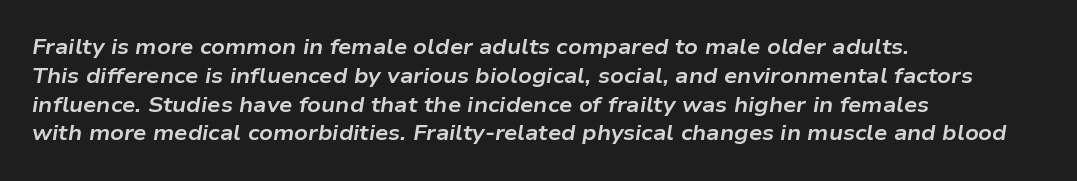
{"italic": "yes", "lean": "right", "slant_degrees": 9, "bold": "yes", "underline": "no", "align": "left", "line_spacing": "normal", "line_spacing_ratio": 1.37, "letter_spacing": "normal", "letter_spacing_em": 0.0, "glyph_px": 21}
